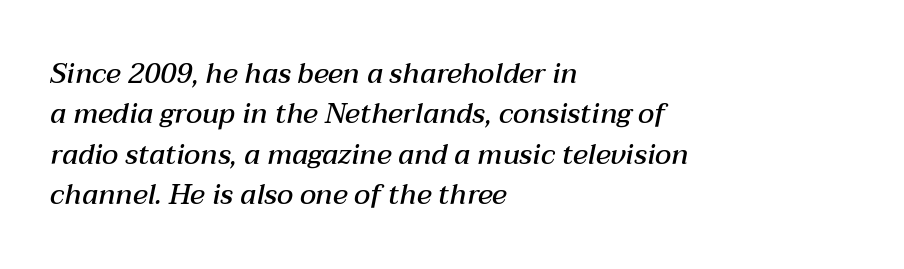
The gaps between neighbouring characters are ordinary and unremarkable. Descenders are the only things crossing below the line. One-word summary of the alignment: left. Looks like regular typesetting: each glyph gets only the width it needs.
